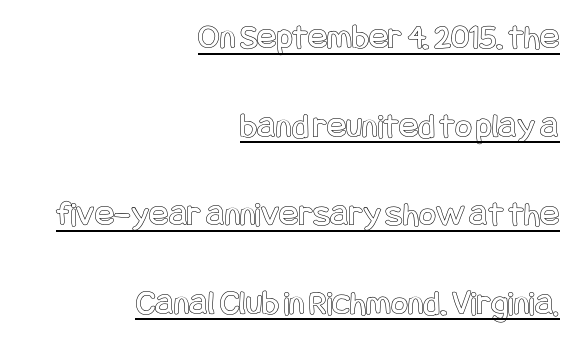
The image shows 36 px condensed type, upright; set right-aligned, loose line spacing (2.46x), normal letter spacing, underlined; a large x-height.
